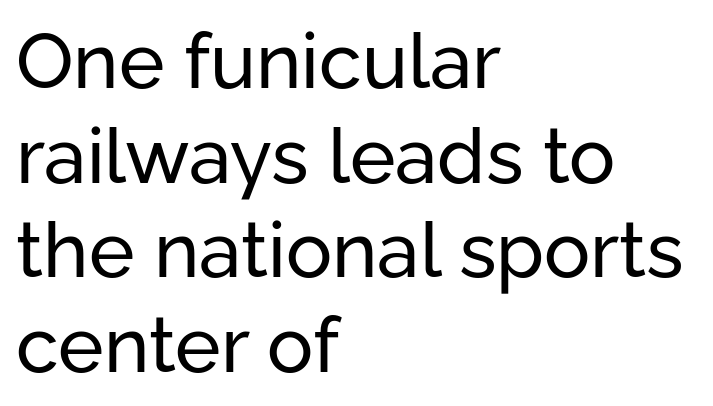
Q: Is the text bold? A: No.
Q: Is the text italic (slanted)? A: No, it is upright.
Q: Is the typeface a serif or a sans-serif typeface? A: Sans-serif.
Q: Is the text underlined? A: No.
Q: How is the paragraph aligned? A: Left-aligned.
Q: Is the spacing between letters normal or unusually wide? A: Normal.
Q: Width (condensed, normal, or wide)? A: Normal.
Q: Stroke contrast? A: Low.
Q: x-height? A: Medium.
Q: Monospaced? A: No.
